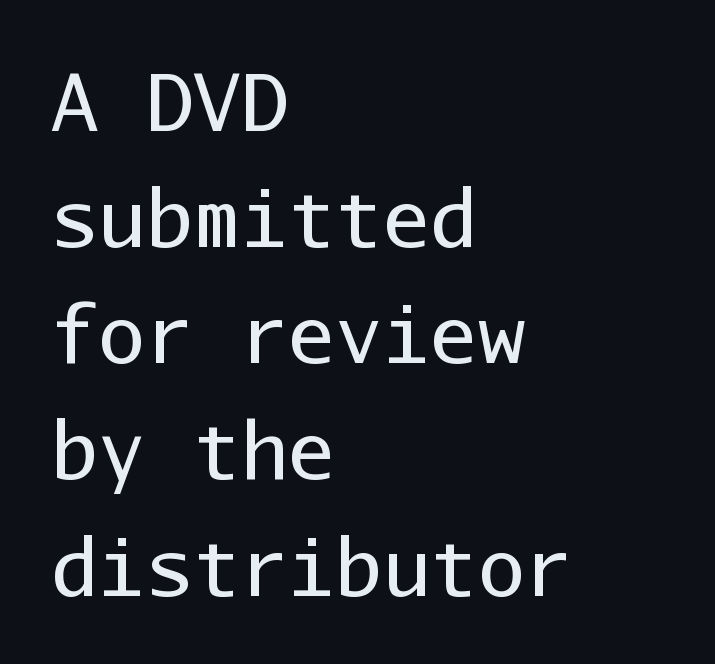
Characters follow at the spacing the type designer built in. The lines sit at an ordinary, default distance from one another. Caption: face not bold, strokes unweighted. The passage shown is not underscored anywhere. Italic: no, the glyphs are upright roman. Reading down the block, your eye returns to a fixed left position each line.
